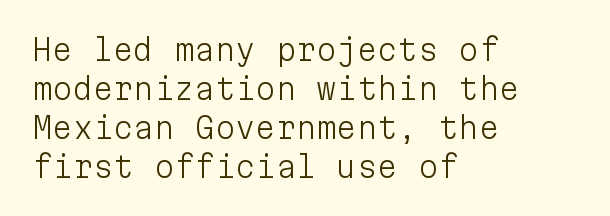
{"serif": "no", "italic": "no", "bold": "no", "weight": "light", "width": "normal", "stroke_contrast": "low", "x_height": "medium", "monospaced": "yes", "underline": "no", "align": "left", "line_spacing": "normal", "line_spacing_ratio": 1.34, "letter_spacing": "normal", "letter_spacing_em": 0.0, "glyph_px": 29}
